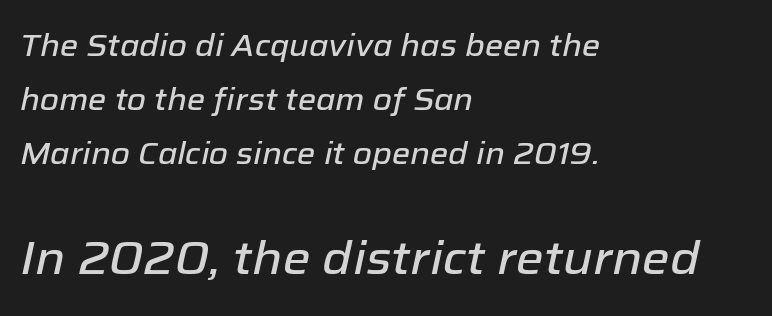
Default kerning and tracking; the words read as compact shapes. The rendering uses natural spacing where letterforms have individual widths. This rendering features lettering with no underline. Every row of glyphs begins at an identical x-position on the left.
